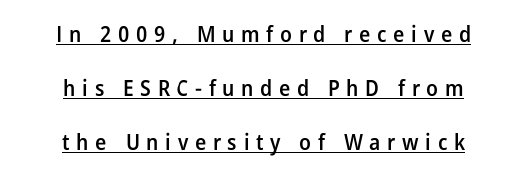
If you measured baseline to baseline, you'd find a long distance. Weight: semibold (demi). Nope, not italic — everything's standing straight. These characters rest on top of a visible drawn line.
